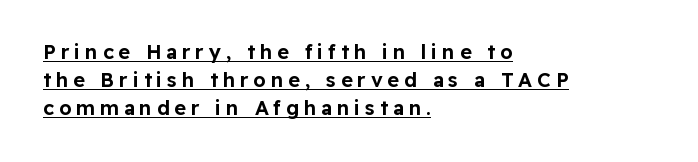
You can tell it's not italic because the verticals are truly vertical. The vertical gap from one line to the next is medium. In designer terms, the underline attribute is active on this setting. Caption: expanded tracking, letters set apart. Does the copy run flush right? No — it runs flush left.
